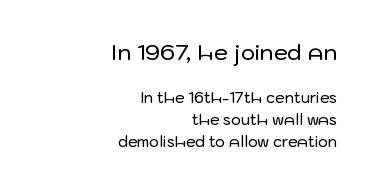
The image shows 22 px text type, upright; set right-aligned, normal line spacing (1.47x), normal letter spacing, not underlined; the first (top) block is 1.47x larger.
